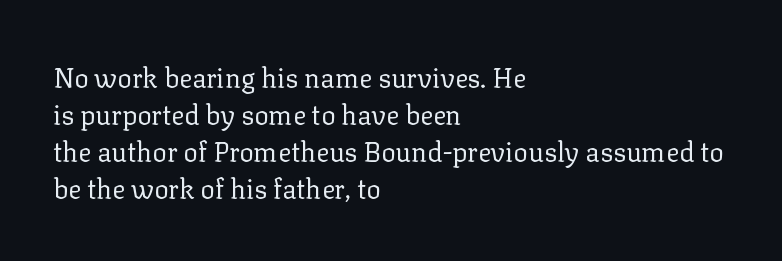
Reading down the block, your eye returns to a fixed left position each line. Tall strokes in this sample are plumb rather than angled. The rendering uses a moderate line-height, typical for paragraphs. This is not heavy type; no bold has been used. Any mark beneath the type? The region is blank. Each word holds together tightly as a unit, with standard inter-letter gaps.
